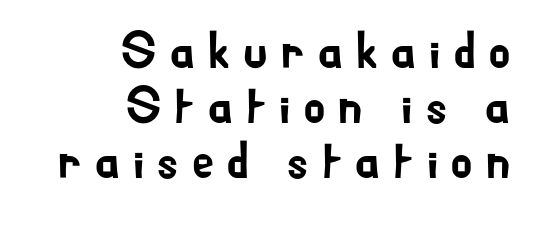
Successive baselines arrive quickly, one right under another. The rendering inserts visible extra space after every character. Leftover space on each line is placed entirely before the opening word. You could not count columns in this text — the font is proportionally spaced. Italic: no, the glyphs are upright roman. The string is rendered with underlining switched off.
